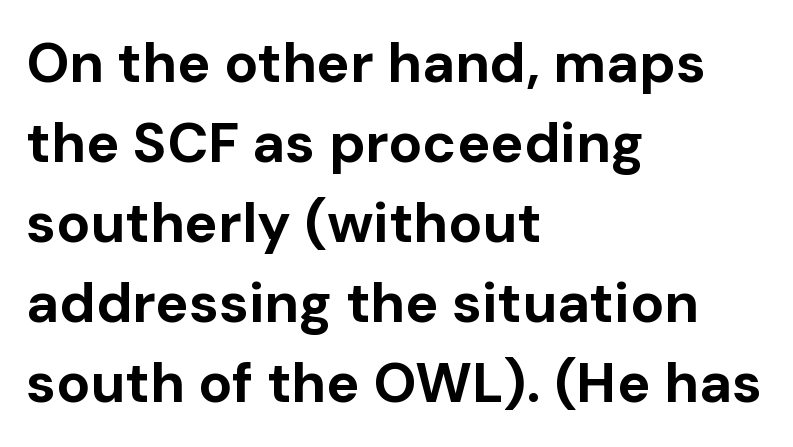
Q: Is the text bold? A: Yes.
Q: Is the text italic (slanted)? A: No, it is upright.
Q: Is the typeface a serif or a sans-serif typeface? A: Sans-serif.
Q: Is the text underlined? A: No.
Q: How is the paragraph aligned? A: Left-aligned.
Q: Is the spacing between letters normal or unusually wide? A: Normal.
Q: Is the spacing between lines tight, normal or loose? A: Normal.
Q: Width (condensed, normal, or wide)? A: Normal.
Q: Stroke contrast? A: Low.
Q: x-height? A: Medium.
Q: Monospaced? A: No.
